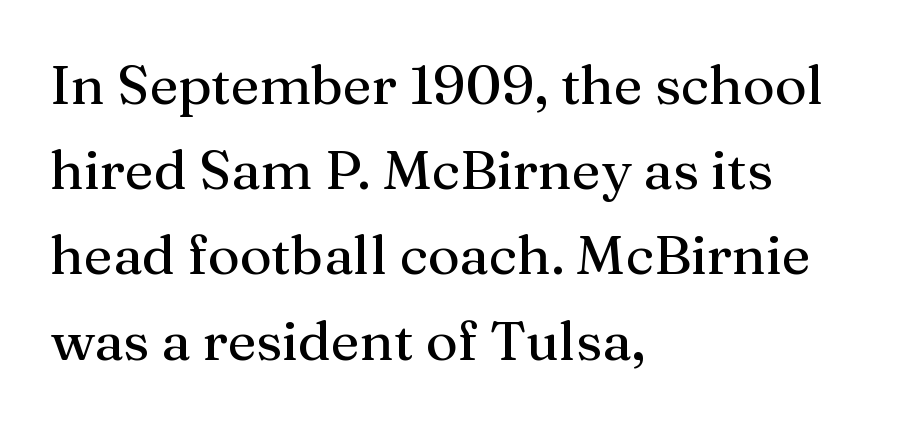
{"serif": "yes", "italic": "no", "width": "normal", "stroke_contrast": "medium", "x_height": "medium", "monospaced": "no", "underline": "no", "align": "left", "line_spacing": "normal", "line_spacing_ratio": 1.55, "letter_spacing": "normal", "letter_spacing_em": 0.0, "glyph_px": 55}
